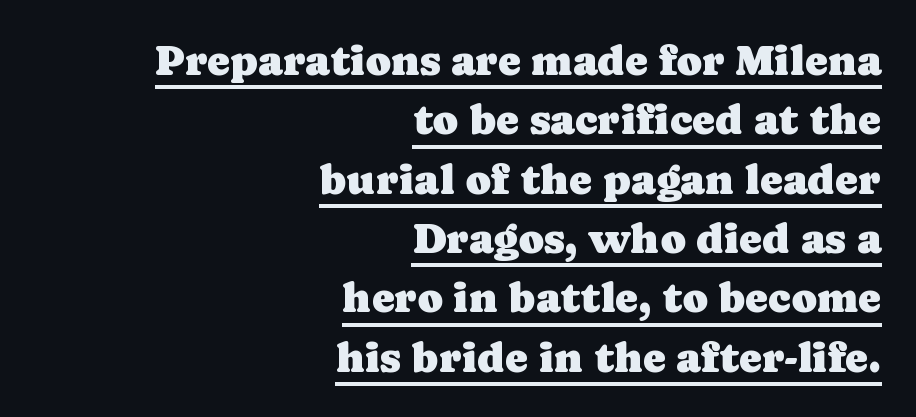
Q: Is the text italic (slanted)? A: No, it is upright.
Q: Is the typeface a serif or a sans-serif typeface? A: Serif.
Q: Is the text underlined? A: Yes.
Q: How is the paragraph aligned? A: Right-aligned.
Q: Is the spacing between letters normal or unusually wide? A: Normal.
Q: Is the spacing between lines tight, normal or loose? A: Normal.
Q: Width (condensed, normal, or wide)? A: Normal.
Q: Stroke contrast? A: Low.
Q: x-height? A: Medium.
Q: Monospaced? A: No.
